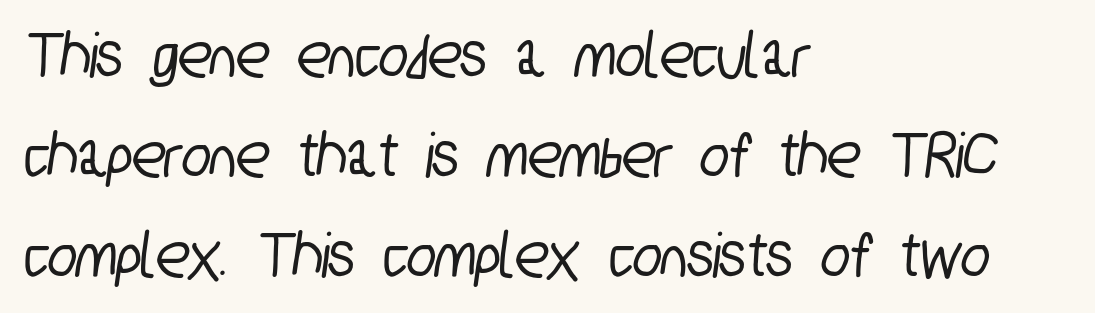
Q: Is the typeface a serif or a sans-serif typeface? A: Sans-serif.
Q: Is the text underlined? A: No.
Q: How is the paragraph aligned? A: Left-aligned.
Q: Is the spacing between letters normal or unusually wide? A: Normal.
Q: Is the spacing between lines tight, normal or loose? A: Normal.
Q: Width (condensed, normal, or wide)? A: Condensed.
Q: Stroke contrast? A: Low.
Q: x-height? A: Medium.
Q: Monospaced? A: No.
